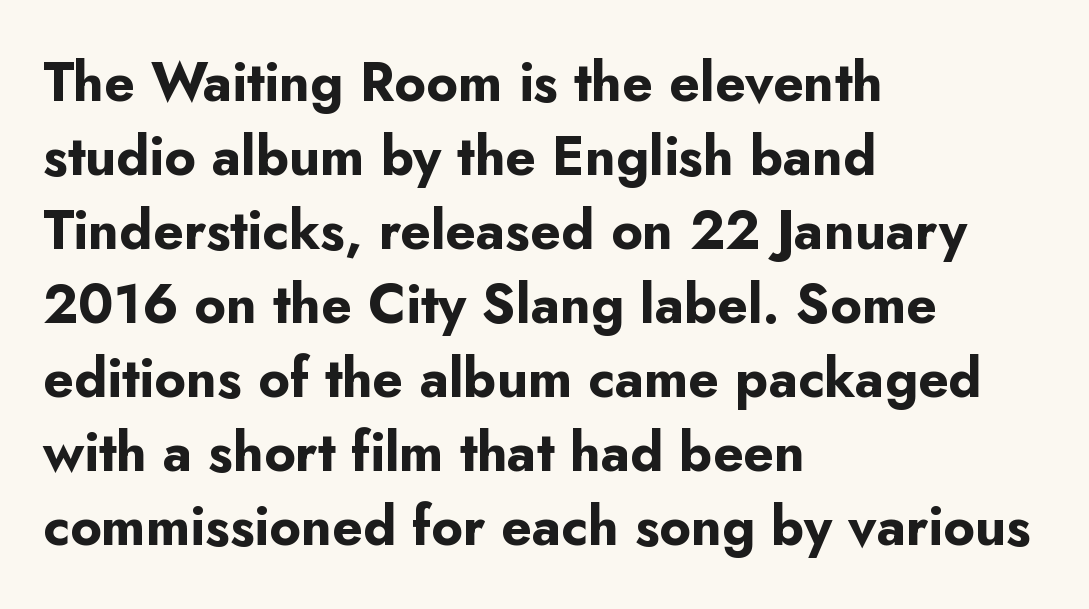
Q: Is the text bold? A: Yes.
Q: Is the text italic (slanted)? A: No, it is upright.
Q: Is the typeface a serif or a sans-serif typeface? A: Sans-serif.
Q: Is the text underlined? A: No.
Q: How is the paragraph aligned? A: Left-aligned.
Q: Is the spacing between letters normal or unusually wide? A: Normal.
Q: Is the spacing between lines tight, normal or loose? A: Normal.
Q: Width (condensed, normal, or wide)? A: Normal.
Q: Stroke contrast? A: Low.
Q: x-height? A: Small.
Q: Monospaced? A: No.
